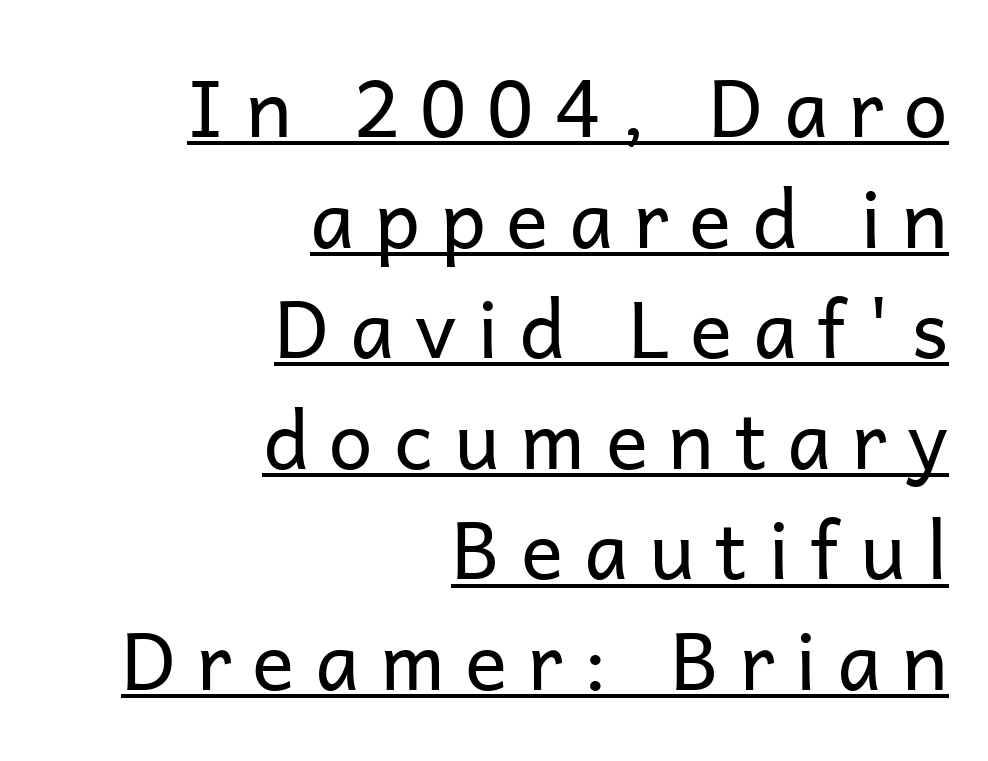
{"serif": "no", "italic": "no", "bold": "no", "weight": "regular", "width": "normal", "stroke_contrast": "low", "x_height": "medium", "monospaced": "no", "underline": "yes", "align": "right", "line_spacing": "normal", "line_spacing_ratio": 1.4, "letter_spacing": "wide", "letter_spacing_em": 0.26, "glyph_px": 79}
